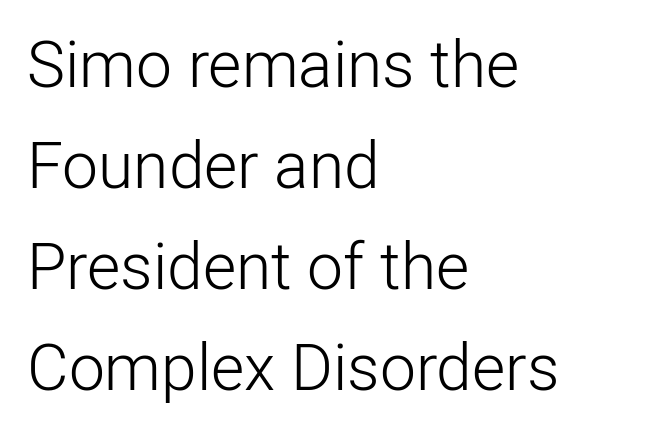
Q: Is the text bold? A: No.
Q: Is the text italic (slanted)? A: No, it is upright.
Q: Is the typeface a serif or a sans-serif typeface? A: Sans-serif.
Q: Is the text underlined? A: No.
Q: How is the paragraph aligned? A: Left-aligned.
Q: Is the spacing between letters normal or unusually wide? A: Normal.
Q: Is the spacing between lines tight, normal or loose? A: Normal.
Q: Width (condensed, normal, or wide)? A: Normal.
Q: Stroke contrast? A: Low.
Q: x-height? A: Medium.
Q: Monospaced? A: No.
